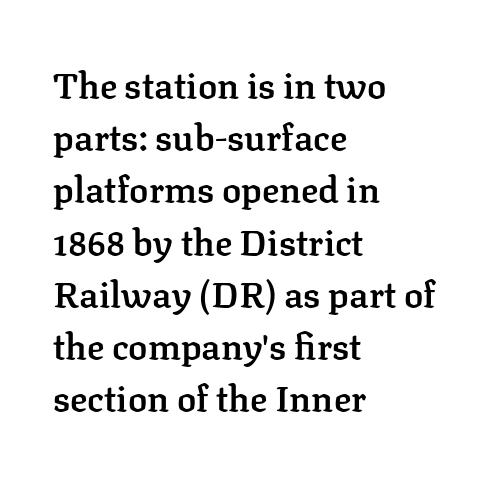
The image shows 36 px semibold serif type, upright; set left-aligned, normal line spacing (1.45x), normal letter spacing, not underlined; low stroke contrast and a medium x-height.
